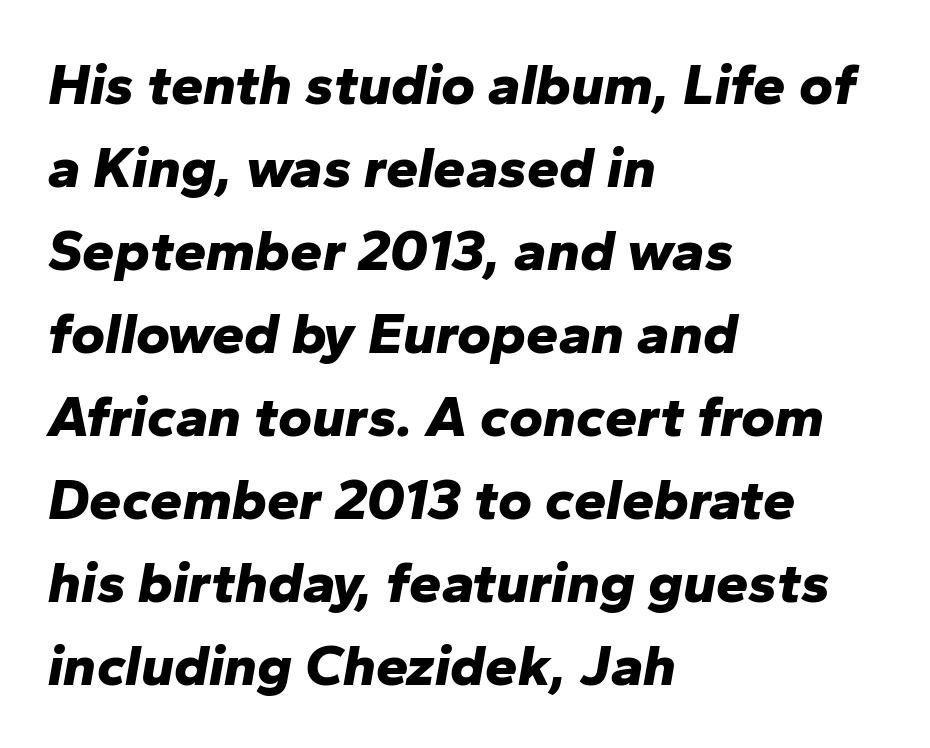
{"italic": "yes", "lean": "right", "slant_degrees": 10, "bold": "yes", "weight": "bold", "width": "normal", "stroke_contrast": "low", "x_height": "medium", "monospaced": "no", "underline": "no", "align": "left", "line_spacing": "normal", "line_spacing_ratio": 1.43, "letter_spacing": "normal", "letter_spacing_em": 0.0, "glyph_px": 58}
